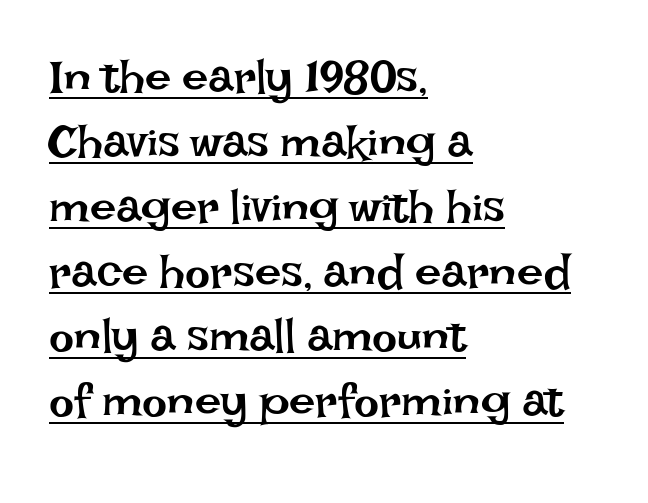
The image shows 47 px regular-weight type, upright; set left-aligned, normal line spacing (1.38x), normal letter spacing, underlined; low stroke contrast and a large x-height.
